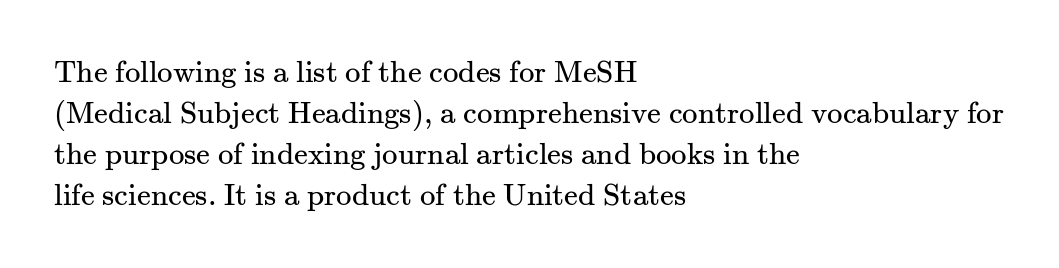
Compared with typical paragraphs, the rows here are spaced about the same. You can tell from the footed stems that serif type was used. Letter spacing: default. Left-aligned paragraph, ragged on the right. Only glyphs here, with clear space below each row. Quick note: not italic, upright.
